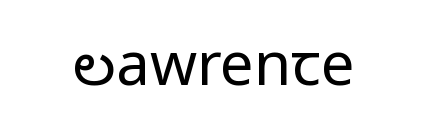
{"serif": "no", "italic": "no", "bold": "no", "weight": "regular", "width": "condensed", "stroke_contrast": "low", "x_height": "large", "monospaced": "no", "underline": "no", "letter_spacing": "normal", "letter_spacing_em": 0.0, "glyph_px": 60}
